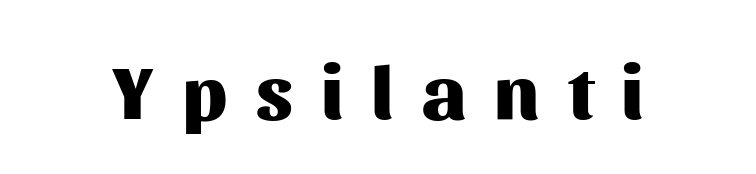
{"serif": "no", "italic": "no", "bold": "yes", "weight": "heavy", "width": "normal", "stroke_contrast": "medium", "x_height": "medium", "monospaced": "no", "underline": "no", "letter_spacing": "wide", "letter_spacing_em": 0.37, "glyph_px": 76}
